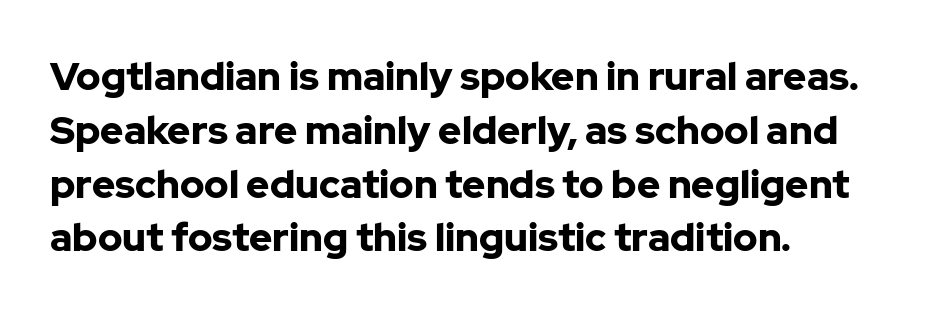
The image shows 39 px bold sans-serif type, upright; set left-aligned, normal line spacing (1.38x), normal letter spacing, not underlined; low stroke contrast and a medium x-height.
